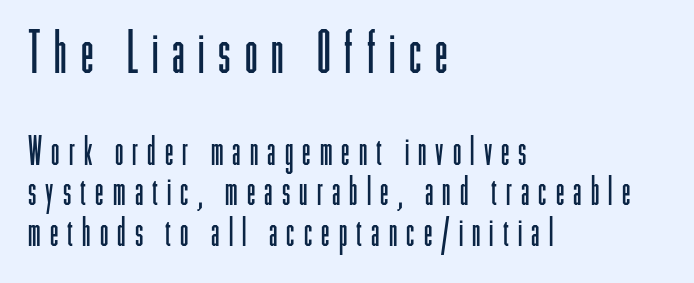
The specimen reads as upright at a glance. One glance says dense: line gaps are narrower than usual. A typesetter would call this heavily tracked-out type. The composition opens big and finishes small.
